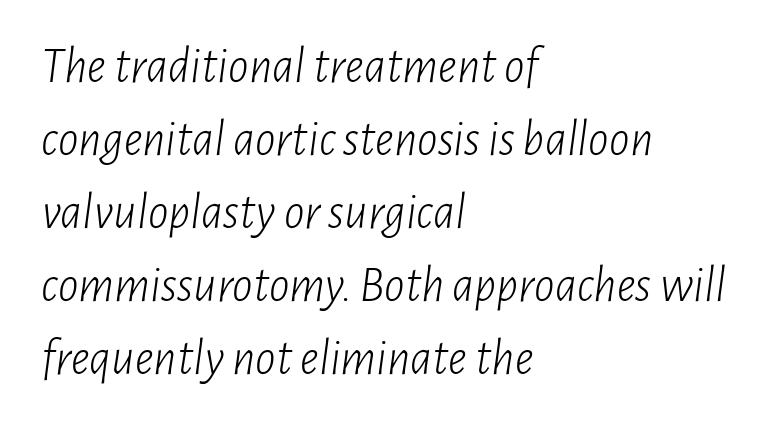
Q: Is the text bold? A: No.
Q: Is the text italic (slanted)? A: Yes, it leans right by about 7 degrees.
Q: Is the text underlined? A: No.
Q: How is the paragraph aligned? A: Left-aligned.
Q: Is the spacing between letters normal or unusually wide? A: Normal.
Q: Is the spacing between lines tight, normal or loose? A: Normal.
Q: Width (condensed, normal, or wide)? A: Condensed.
Q: Stroke contrast? A: Low.
Q: x-height? A: Medium.
Q: Monospaced? A: No.
